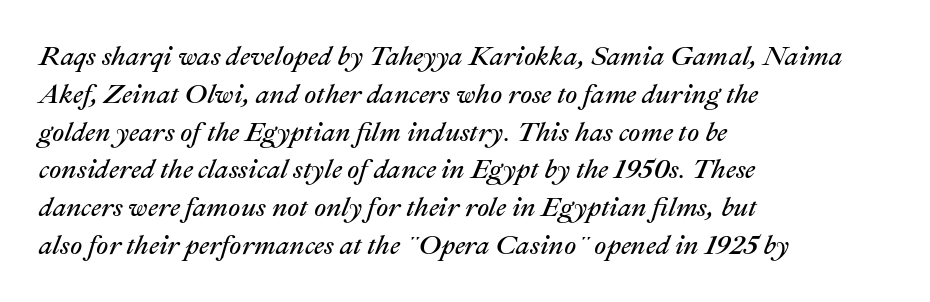
The image shows 27 px text type, italic (leaning right); set left-aligned, normal line spacing (1.4x), normal letter spacing, not underlined.
